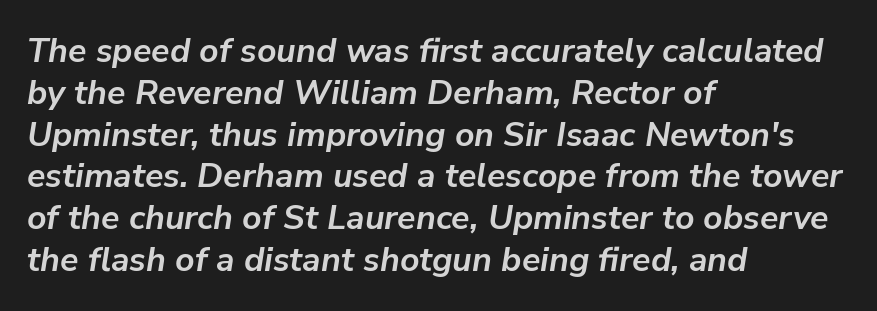
The image shows 34 px semibold type, italic (leaning right); set left-aligned, line spacing 1.23x, normal letter spacing, not underlined; low stroke contrast and a medium x-height.
